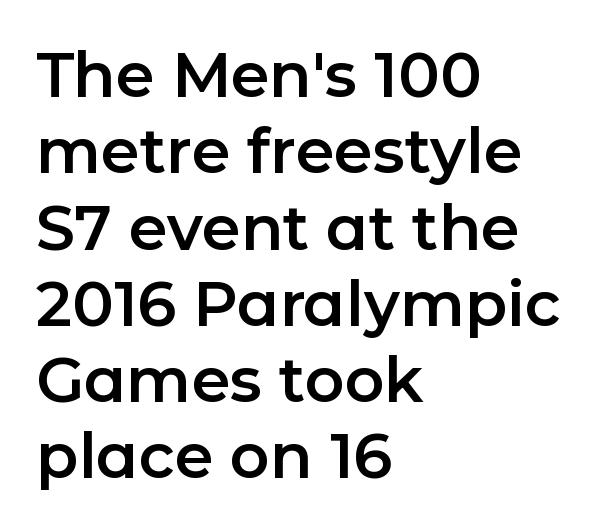
The image shows 62 px sans-serif type, upright; set left-aligned, line spacing 1.23x, normal letter spacing, not underlined; low stroke contrast and a medium x-height.
